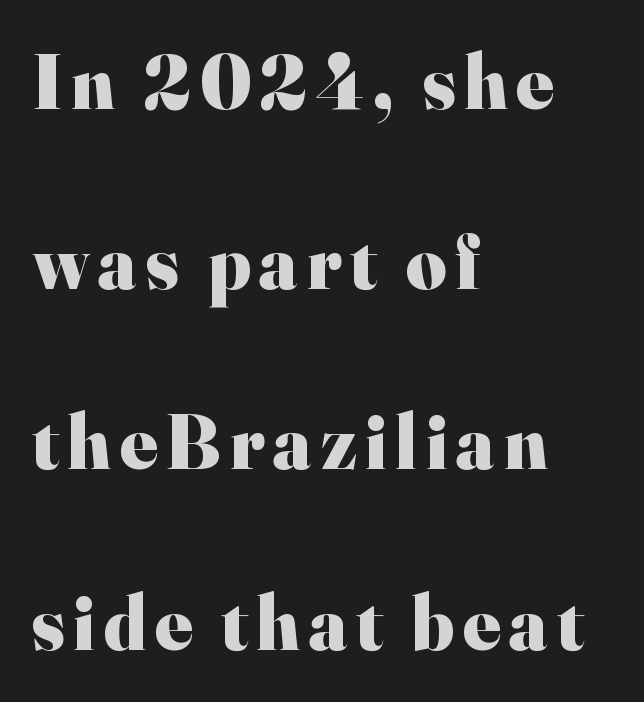
The image shows 78 px heavy serif type, upright; set left-aligned, loose line spacing (2.31x), not underlined; high stroke contrast and a small x-height.
